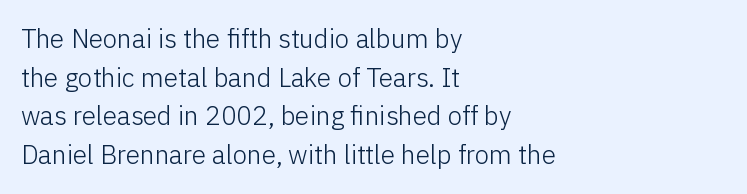
The image shows 26 px text type, upright; set left-aligned, normal line spacing (1.49x), normal letter spacing, not underlined.
